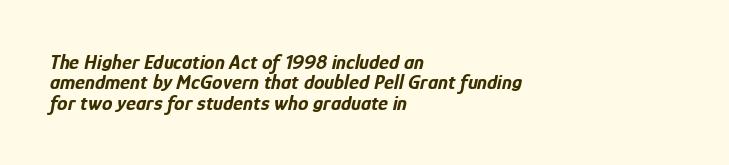
Q: Is the text bold? A: Yes.
Q: Is the text italic (slanted)? A: Yes, it leans right by about 12 degrees.
Q: Is the text underlined? A: No.
Q: How is the paragraph aligned? A: Left-aligned.
Q: Is the spacing between letters normal or unusually wide? A: Normal.
Q: Is the spacing between lines tight, normal or loose? A: Tight.
